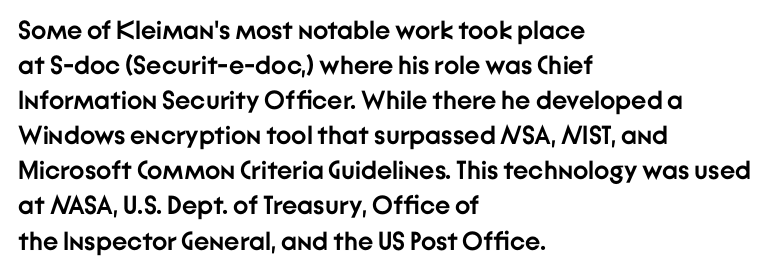
Q: Is the text bold? A: Yes.
Q: Is the text italic (slanted)? A: No, it is upright.
Q: Is the text underlined? A: No.
Q: How is the paragraph aligned? A: Left-aligned.
Q: Is the spacing between letters normal or unusually wide? A: Normal.
Q: Is the spacing between lines tight, normal or loose? A: Normal.
